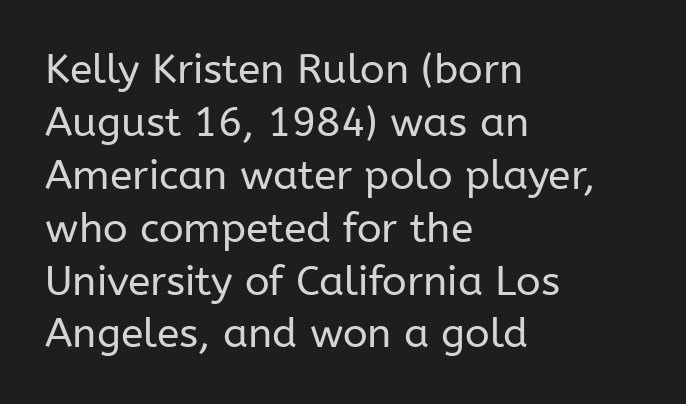
{"serif": "no", "italic": "no", "bold": "no", "weight": "regular", "width": "normal", "stroke_contrast": "low", "x_height": "medium", "monospaced": "no", "underline": "no", "align": "left", "line_spacing": "normal", "line_spacing_ratio": 1.29, "letter_spacing": "normal", "letter_spacing_em": 0.0, "glyph_px": 41}
